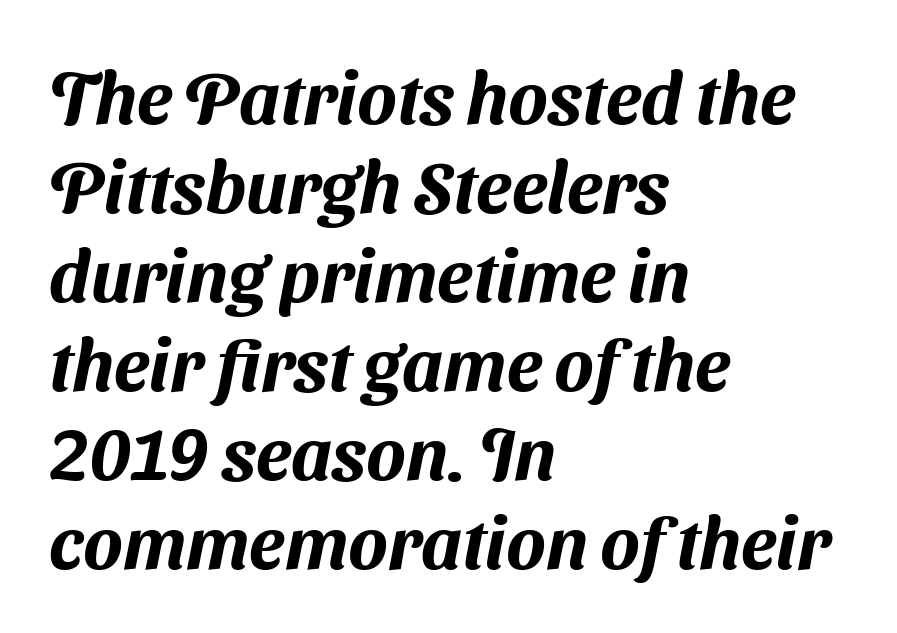
{"serif": "no", "width": "normal", "stroke_contrast": "medium", "x_height": "medium", "monospaced": "no", "underline": "no", "align": "left", "line_spacing_ratio": 1.22, "letter_spacing": "normal", "letter_spacing_em": 0.0, "glyph_px": 73}
